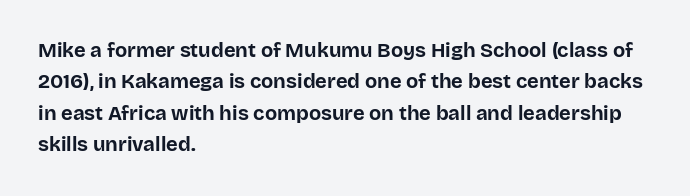
The image shows 20 px bold type, upright; set left-aligned, normal line spacing (1.57x), normal letter spacing, not underlined.
